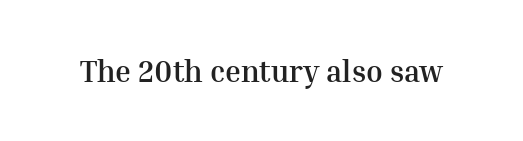
Typesetter's note: full bold, strokes at maximum text heaviness. The letters stand upright; this is a roman face. The zone under the glyphs is completely vacant. The passage shown has conventional tracking throughout. Do the characters align in a grid? No, the font is proportional. Small tapered or slab feet sit at the stroke ends, so this counts as serif.
